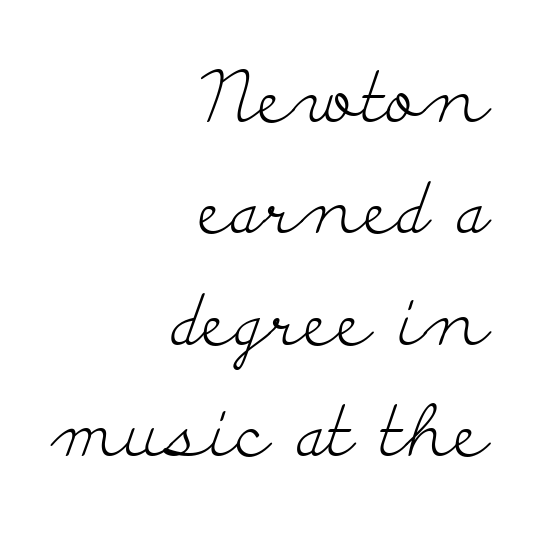
Interline gaps are of average width in this sample. Is this a fixed-width face? No — the glyphs have proportional, varying widths. You can tell from the footed stems that serif type was used. Nothing unusual about the tracking: characters are spaced as the font intends. Horizontal alignment here is rightward, an uncommon choice for prose.
